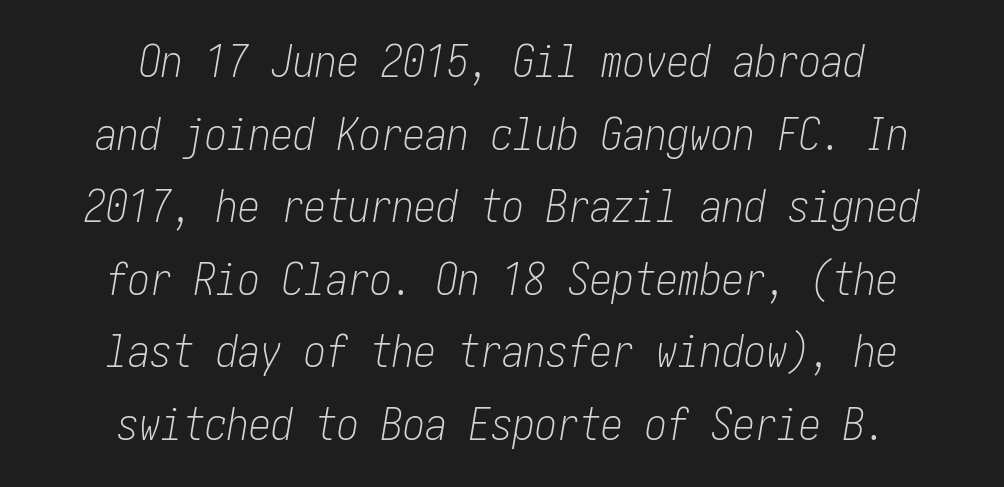
{"italic": "yes", "lean": "right", "slant_degrees": 10, "bold": "no", "weight": "light", "width": "condensed", "stroke_contrast": "low", "x_height": "medium", "underline": "no", "align": "center", "line_spacing": "normal", "line_spacing_ratio": 1.65, "letter_spacing": "normal", "letter_spacing_em": 0.0, "glyph_px": 44}
